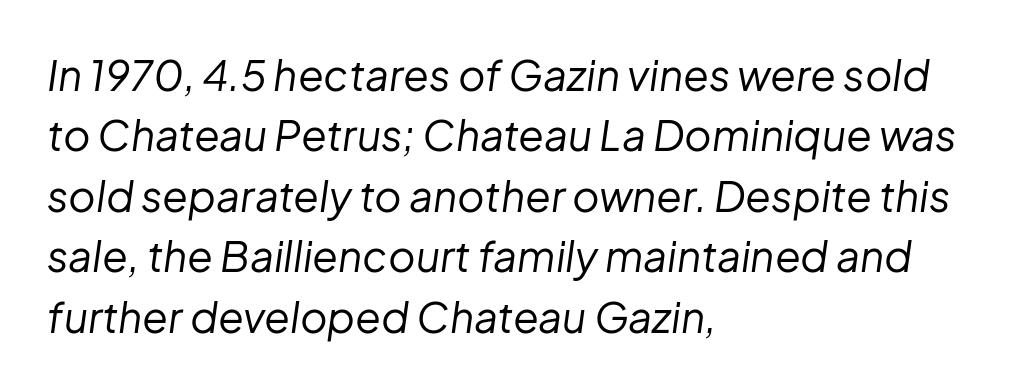
Q: Is the text bold? A: No.
Q: Is the text italic (slanted)? A: Yes, it leans right by about 8 degrees.
Q: Is the text underlined? A: No.
Q: How is the paragraph aligned? A: Left-aligned.
Q: Is the spacing between letters normal or unusually wide? A: Normal.
Q: Is the spacing between lines tight, normal or loose? A: Normal.
Q: Width (condensed, normal, or wide)? A: Normal.
Q: Stroke contrast? A: Low.
Q: x-height? A: Medium.
Q: Monospaced? A: No.
